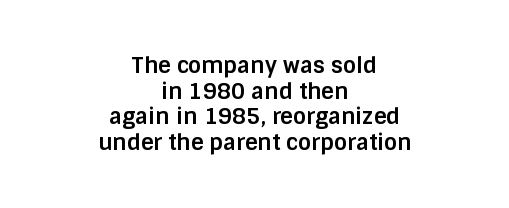
The space beneath each line is pristine and unruled. The typesetter chose a symmetrical, centered arrangement here. Strokes here are thick enough to call this a true bold. The lettering holds an erect, upright posture throughout. The horizontal fit of the characters is conventional and even.
